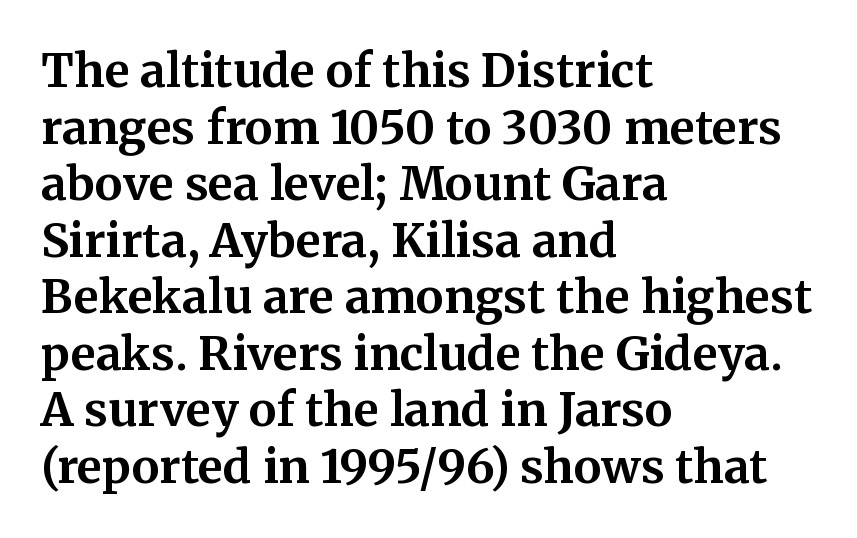
{"serif": "yes", "italic": "no", "bold": "yes", "weight": "bold", "width": "normal", "stroke_contrast": "medium", "x_height": "medium", "monospaced": "no", "underline": "no", "align": "left", "line_spacing_ratio": 1.23, "letter_spacing": "normal", "letter_spacing_em": 0.0, "glyph_px": 46}
